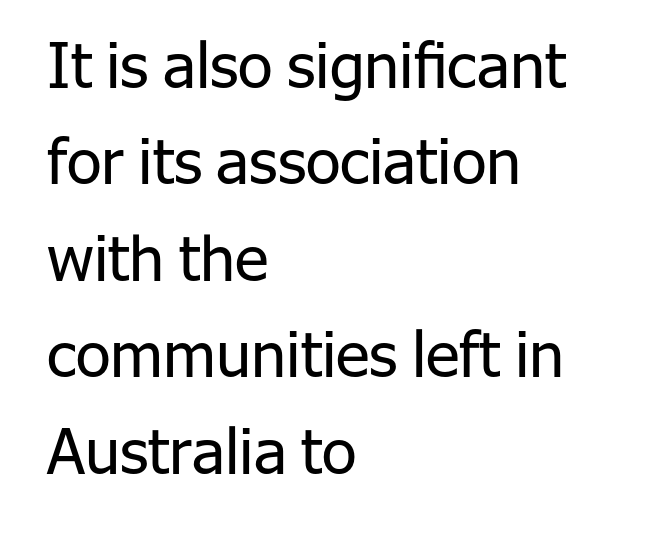
The image shows 63 px regular-weight sans-serif type, upright; set left-aligned, normal line spacing (1.53x), normal letter spacing, not underlined; low stroke contrast and a medium x-height.
